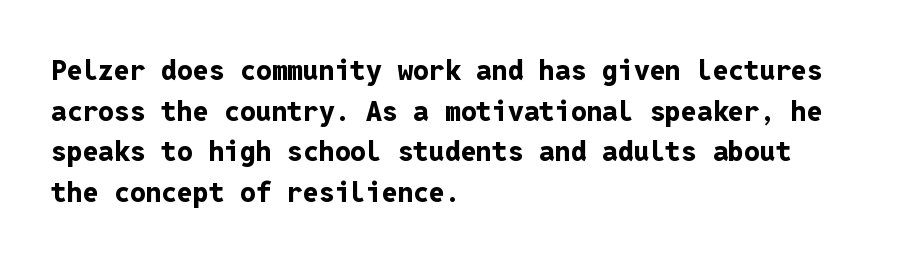
{"serif": "no", "italic": "no", "bold": "yes", "weight": "bold", "width": "normal", "stroke_contrast": "low", "x_height": "medium", "monospaced": "yes", "underline": "no", "align": "left", "line_spacing": "normal", "line_spacing_ratio": 1.45, "letter_spacing": "normal", "letter_spacing_em": 0.0, "glyph_px": 28}
